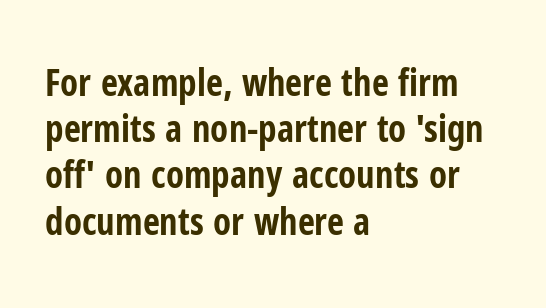
Notice how thick the strokes are: this is what a full bold looks like. The axis of the letterforms is exactly vertical. Just letters on the line, the space beneath them empty. Here the designer chose a conventional face with non-uniform glyph widths.
